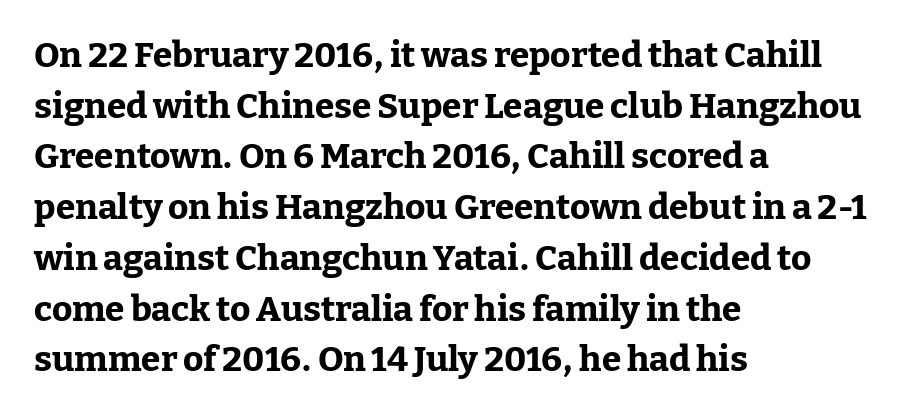
The image shows 35 px bold serif type, upright; set left-aligned, normal line spacing (1.45x), normal letter spacing, not underlined; low stroke contrast and a medium x-height.
